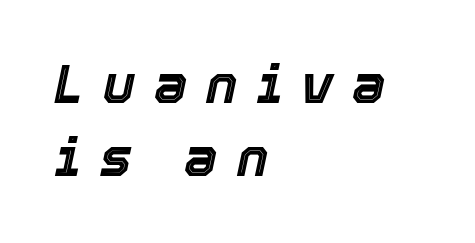
The baseline area is clear. If you drew a ruler down the left edge, every line would touch it. Vertical spacing — default. Spacing verdict: proportional, widths tailored to each character. Does extra space separate the letters? Yes, quite a lot of it. Italic: yes, the glyphs are oblique.
